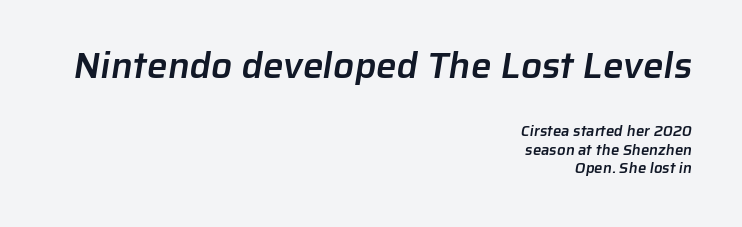
{"serif": "no", "bold": "semi", "weight": "semibold", "width": "normal", "stroke_contrast": "low", "x_height": "medium", "monospaced": "no", "underline": "no", "align": "right", "line_spacing_ratio": 1.21, "letter_spacing": "normal", "letter_spacing_em": 0.0, "larger_block": "first", "size_ratio": 2.47, "glyph_px": 37}
